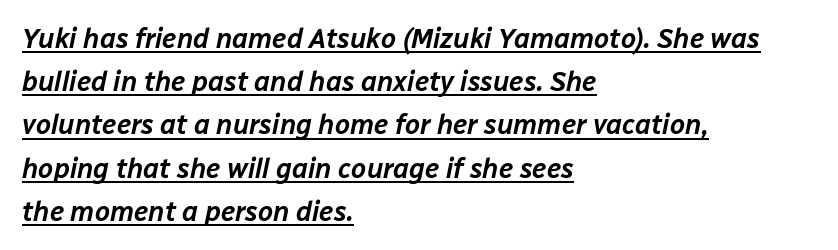
What's the leading like? Ordinary, nothing unusual. Characters are canted at an angle relative to the baseline's perpendicular. Glance below the letters and you will spot a drawn line. If you drew a ruler down the left edge, every line would touch it. The letterforms sit shoulder to shoulder at normal distance.
